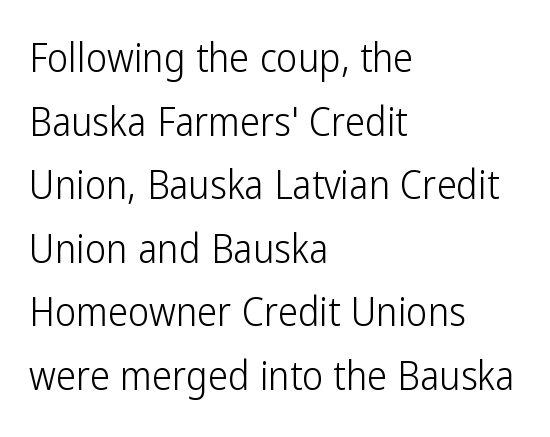
{"serif": "no", "italic": "no", "bold": "no", "weight": "light", "width": "condensed", "stroke_contrast": "low", "x_height": "medium", "monospaced": "no", "underline": "no", "align": "left", "line_spacing": "normal", "line_spacing_ratio": 1.59, "letter_spacing": "normal", "letter_spacing_em": 0.0, "glyph_px": 40}
